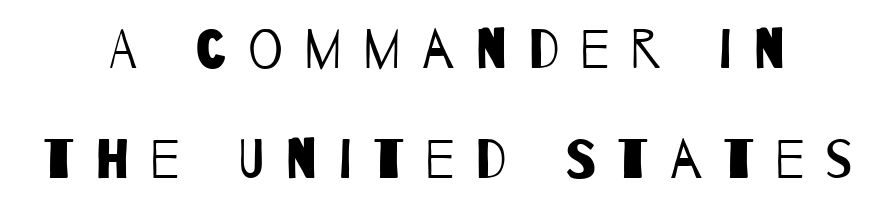
The image shows 55 px regular-weight, condensed sans-serif type; set loose line spacing (2.0x), unusually wide letter spacing (+0.38 em), not underlined; low stroke contrast and a large x-height.
